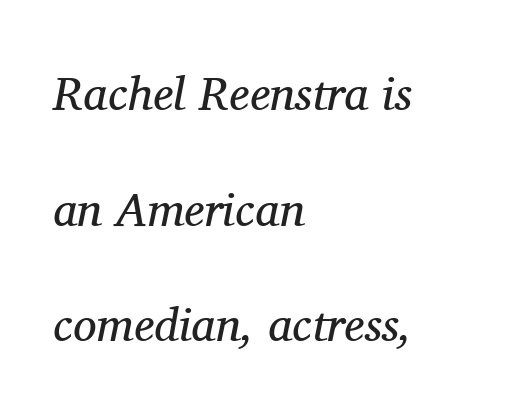
{"serif": "yes", "italic": "yes", "lean": "right", "slant_degrees": 11, "bold": "no", "weight": "regular", "width": "normal", "stroke_contrast": "medium", "x_height": "medium", "monospaced": "no", "underline": "no", "align": "left", "line_spacing": "loose", "line_spacing_ratio": 2.46, "letter_spacing": "normal", "letter_spacing_em": 0.0, "glyph_px": 47}
